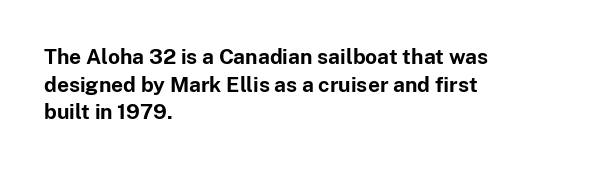
Q: Is the text bold? A: Yes.
Q: Is the text italic (slanted)? A: No, it is upright.
Q: Is the text underlined? A: No.
Q: How is the paragraph aligned? A: Left-aligned.
Q: Is the spacing between letters normal or unusually wide? A: Normal.
Q: Is the spacing between lines tight, normal or loose? A: Normal.
